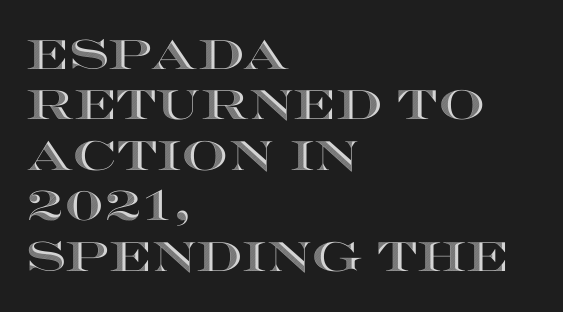
The image shows 41 px wide type, upright; set left-aligned, line spacing 1.23x, normal letter spacing, not underlined; a large x-height.
